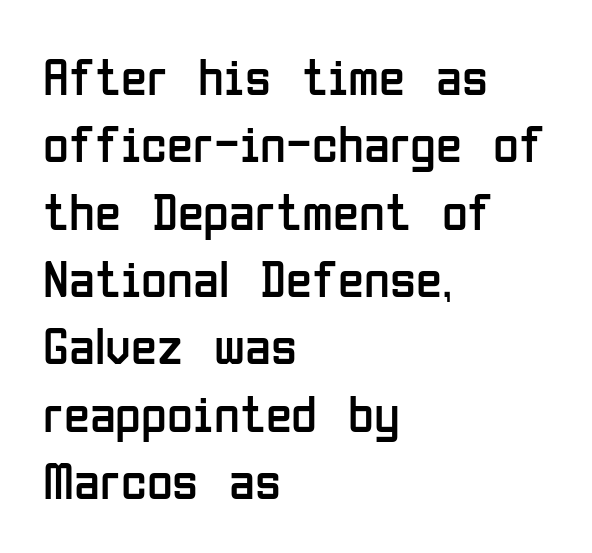
{"serif": "no", "italic": "no", "bold": "no", "weight": "regular", "width": "condensed", "stroke_contrast": "low", "x_height": "medium", "monospaced": "no", "underline": "no", "align": "left", "line_spacing": "normal", "line_spacing_ratio": 1.27, "letter_spacing": "normal", "letter_spacing_em": 0.0, "glyph_px": 53}
